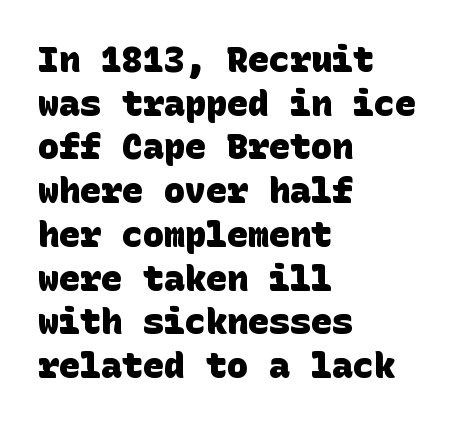
The image shows 35 px heavy sans-serif type; set left-aligned, normal line spacing (1.25x), normal letter spacing, not underlined; low stroke contrast and a large x-height.
